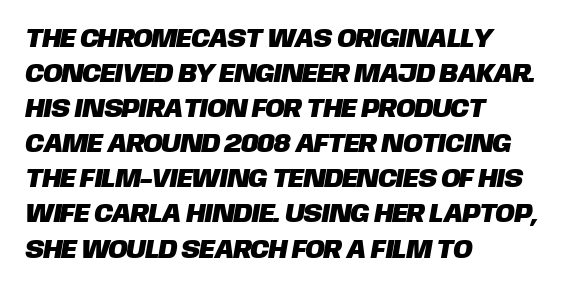
{"underline": "no", "align": "left", "line_spacing": "normal", "line_spacing_ratio": 1.35, "letter_spacing": "normal", "letter_spacing_em": 0.0, "glyph_px": 26}
